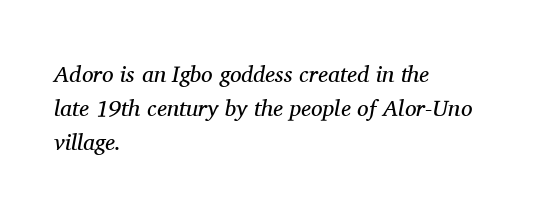
Q: Is the text bold? A: No.
Q: Is the text italic (slanted)? A: Yes, it leans right by about 11 degrees.
Q: Is the text underlined? A: No.
Q: How is the paragraph aligned? A: Left-aligned.
Q: Is the spacing between letters normal or unusually wide? A: Normal.
Q: Is the spacing between lines tight, normal or loose? A: Normal.
